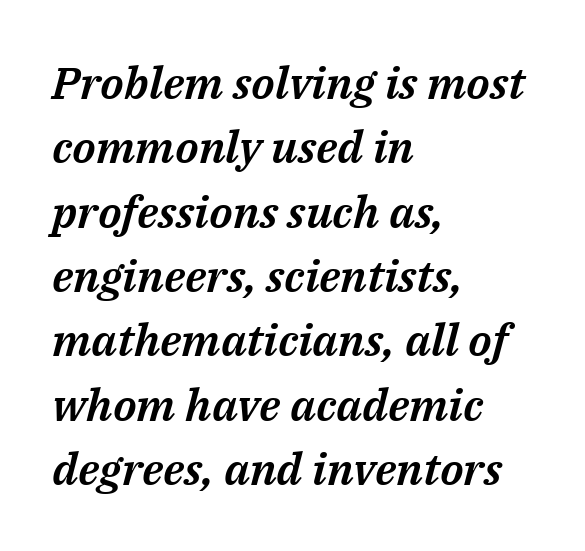
{"italic": "yes", "lean": "right", "slant_degrees": 14, "width": "normal", "stroke_contrast": "medium", "x_height": "medium", "monospaced": "no", "underline": "no", "align": "left", "line_spacing": "normal", "line_spacing_ratio": 1.43, "letter_spacing": "normal", "letter_spacing_em": 0.0, "glyph_px": 45}
